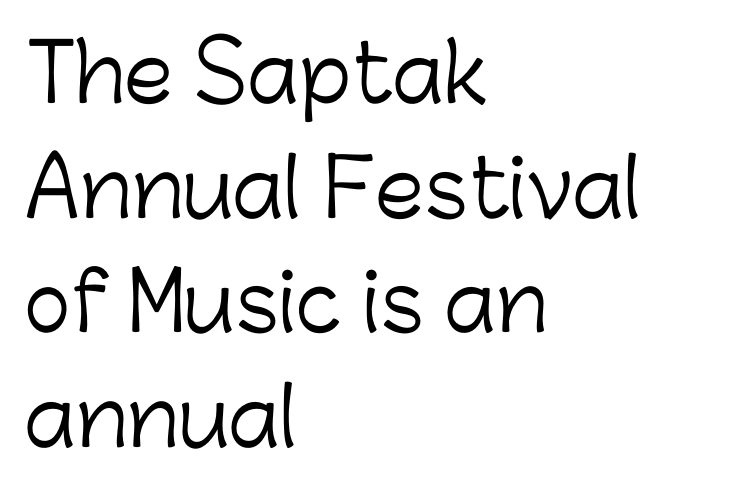
The image shows 79 px light sans-serif type, upright; set left-aligned, normal line spacing (1.45x), normal letter spacing, not underlined; low stroke contrast and a medium x-height.
